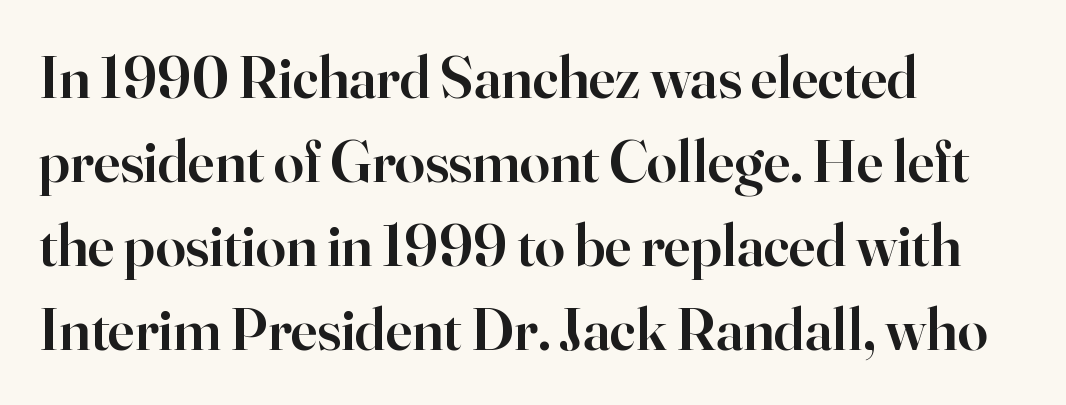
The image shows 60 px semibold serif type, upright; set left-aligned, normal line spacing (1.4x), normal letter spacing, not underlined; high stroke contrast and a small x-height.
